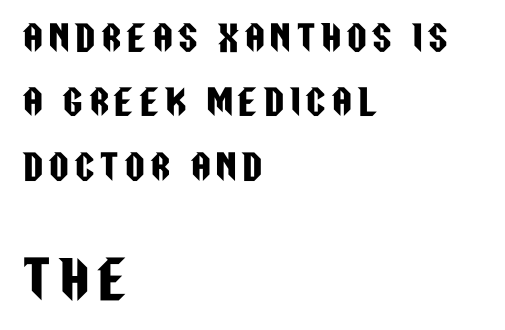
Between these two stacked blocks, the lower one wins on size. Left-aligned paragraph, ragged on the right. Anything drawn beneath the words? Only blank space. The text was rendered using a sans face with plain stroke endings.
